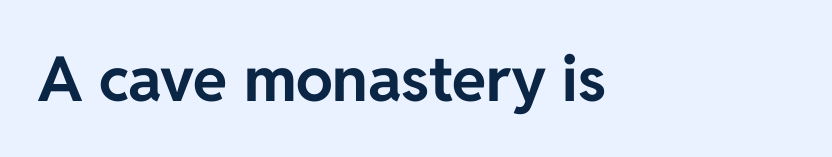
Q: Is the text bold? A: Yes.
Q: Is the text italic (slanted)? A: No, it is upright.
Q: Is the typeface a serif or a sans-serif typeface? A: Sans-serif.
Q: Is the text underlined? A: No.
Q: Is the spacing between letters normal or unusually wide? A: Normal.
Q: Width (condensed, normal, or wide)? A: Normal.
Q: Stroke contrast? A: Low.
Q: x-height? A: Medium.
Q: Monospaced? A: No.
